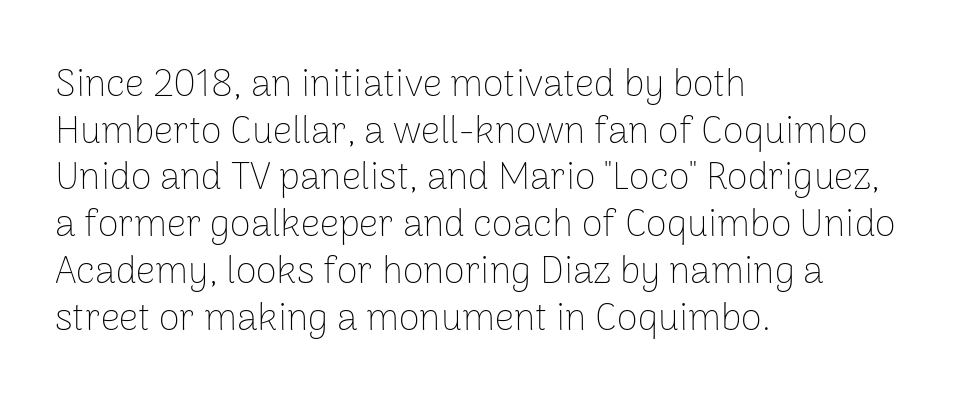
{"serif": "no", "italic": "no", "bold": "no", "weight": "thin", "width": "normal", "stroke_contrast": "low", "x_height": "medium", "monospaced": "no", "underline": "no", "align": "left", "line_spacing_ratio": 1.23, "letter_spacing": "normal", "letter_spacing_em": 0.0, "glyph_px": 38}
